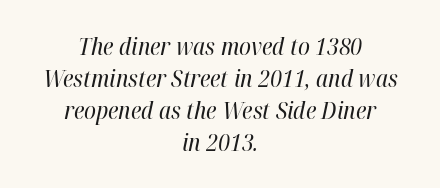
The image shows 24 px text type, italic (leaning right); set centered, normal line spacing (1.33x), normal letter spacing, not underlined.
